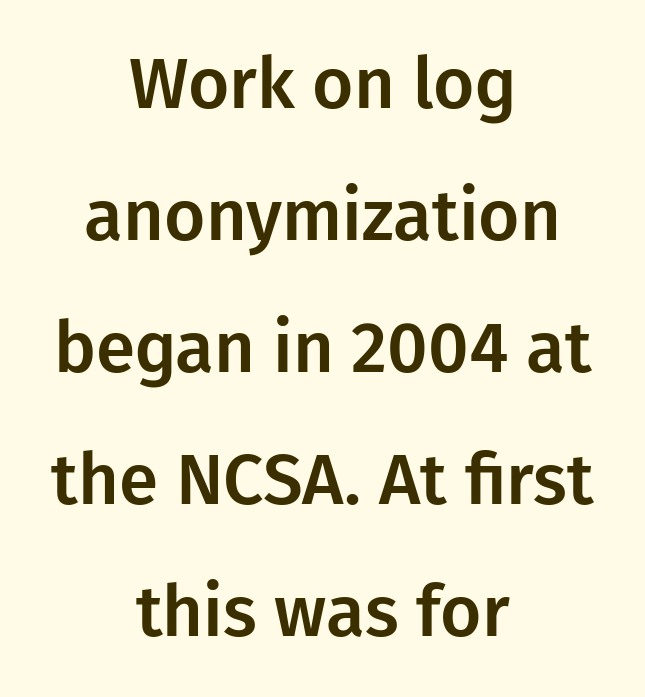
The image shows 71 px sans-serif type, upright; set centered, line spacing 1.86x, normal letter spacing, not underlined; low stroke contrast and a medium x-height.
